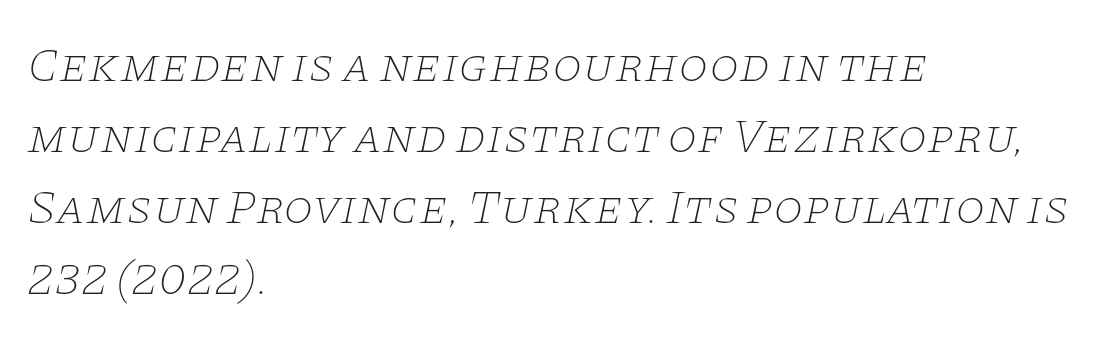
Q: Is the text bold? A: No.
Q: Is the text italic (slanted)? A: Yes, it leans right by about 11 degrees.
Q: Is the typeface a serif or a sans-serif typeface? A: Serif.
Q: Is the text underlined? A: No.
Q: How is the paragraph aligned? A: Left-aligned.
Q: Is the spacing between letters normal or unusually wide? A: Normal.
Q: Is the spacing between lines tight, normal or loose? A: Normal.
Q: Width (condensed, normal, or wide)? A: Wide.
Q: Stroke contrast? A: Low.
Q: x-height? A: Large.
Q: Monospaced? A: No.
